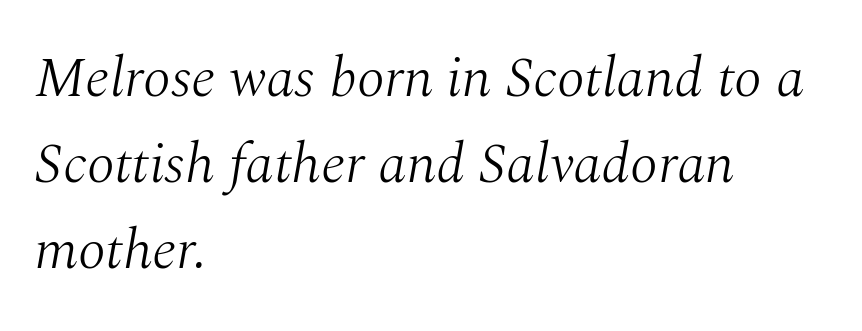
Q: Is the text bold? A: No.
Q: Is the text italic (slanted)? A: Yes, it leans right by about 10 degrees.
Q: Is the typeface a serif or a sans-serif typeface? A: Serif.
Q: Is the text underlined? A: No.
Q: How is the paragraph aligned? A: Left-aligned.
Q: Is the spacing between letters normal or unusually wide? A: Normal.
Q: Is the spacing between lines tight, normal or loose? A: Normal.
Q: Width (condensed, normal, or wide)? A: Normal.
Q: Stroke contrast? A: Medium.
Q: x-height? A: Medium.
Q: Monospaced? A: No.
